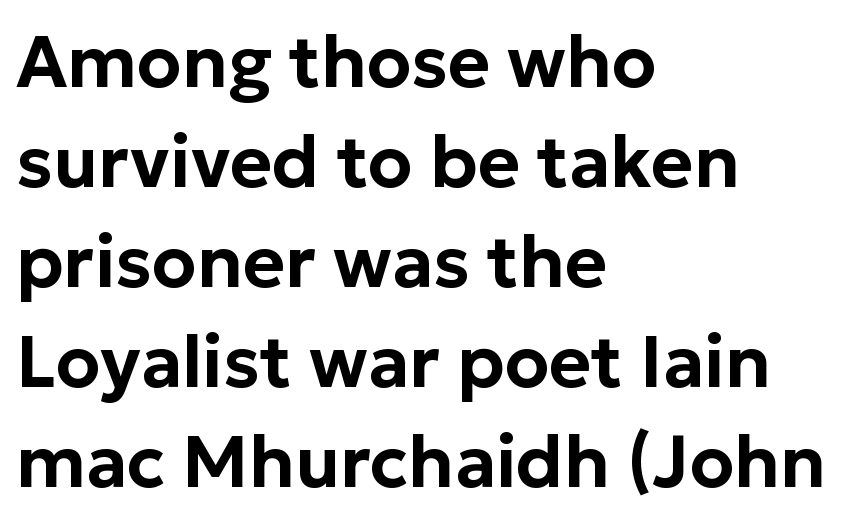
The lines in this sample share a left origin and differ only in where they stop. Lines of text with bare space underneath. Baseline-to-baseline distance is the conventional proportion of letter height. Ascenders rise straight up at ninety degrees. Each letter keeps its own natural width here, so spacing adapts to shape. Font category for this specimen: sans-serif.
